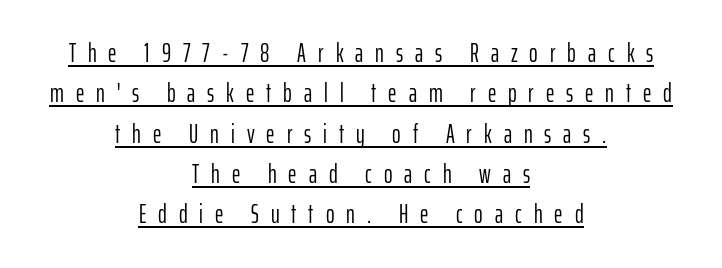
{"italic": "no", "bold": "no", "underline": "yes", "align": "center", "line_spacing": "normal", "line_spacing_ratio": 1.55, "letter_spacing": "wide", "letter_spacing_em": 0.46, "glyph_px": 26}
